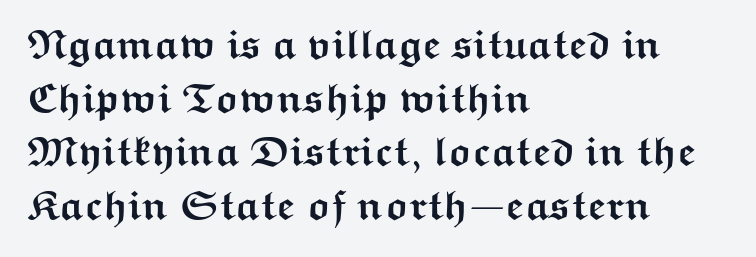
Q: Is the text bold? A: Yes.
Q: Is the text italic (slanted)? A: No, it is upright.
Q: Is the typeface a serif or a sans-serif typeface? A: Sans-serif.
Q: Is the text underlined? A: No.
Q: How is the paragraph aligned? A: Left-aligned.
Q: Is the spacing between letters normal or unusually wide? A: Normal.
Q: Is the spacing between lines tight, normal or loose? A: Normal.
Q: Width (condensed, normal, or wide)? A: Wide.
Q: Stroke contrast? A: Medium.
Q: x-height? A: Medium.
Q: Monospaced? A: No.
